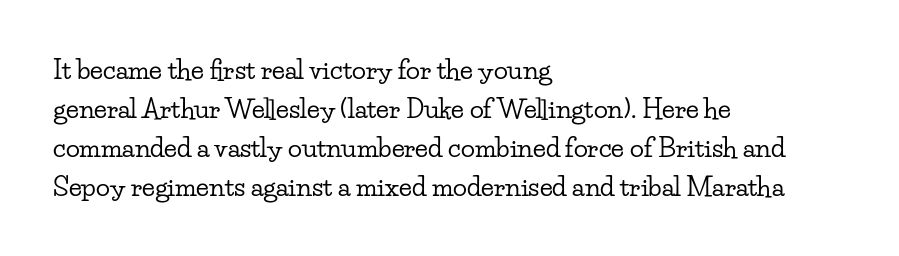
Q: Is the text italic (slanted)? A: No, it is upright.
Q: Is the text underlined? A: No.
Q: How is the paragraph aligned? A: Left-aligned.
Q: Is the spacing between letters normal or unusually wide? A: Normal.
Q: Is the spacing between lines tight, normal or loose? A: Normal.
